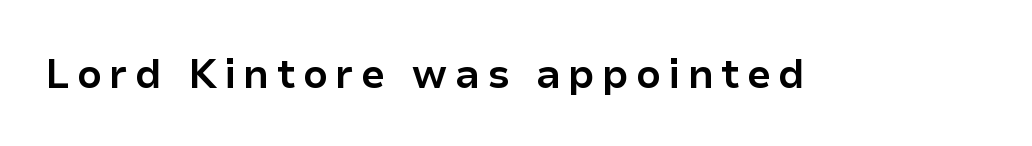
Q: Is the text bold? A: Yes.
Q: Is the text italic (slanted)? A: No, it is upright.
Q: Is the typeface a serif or a sans-serif typeface? A: Sans-serif.
Q: Is the text underlined? A: No.
Q: Width (condensed, normal, or wide)? A: Normal.
Q: Stroke contrast? A: Low.
Q: x-height? A: Medium.
Q: Monospaced? A: No.
